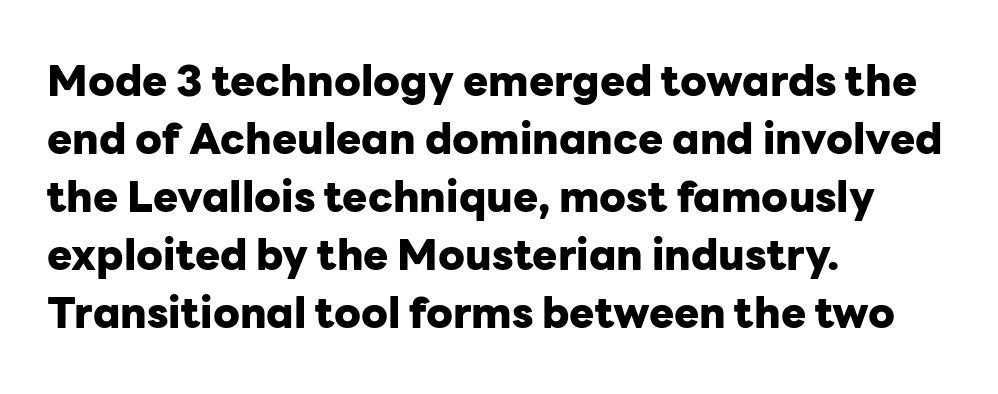
Q: Is the text bold? A: Yes.
Q: Is the text italic (slanted)? A: No, it is upright.
Q: Is the typeface a serif or a sans-serif typeface? A: Sans-serif.
Q: Is the text underlined? A: No.
Q: How is the paragraph aligned? A: Left-aligned.
Q: Is the spacing between letters normal or unusually wide? A: Normal.
Q: Is the spacing between lines tight, normal or loose? A: Normal.
Q: Width (condensed, normal, or wide)? A: Normal.
Q: Stroke contrast? A: Low.
Q: x-height? A: Medium.
Q: Monospaced? A: No.
